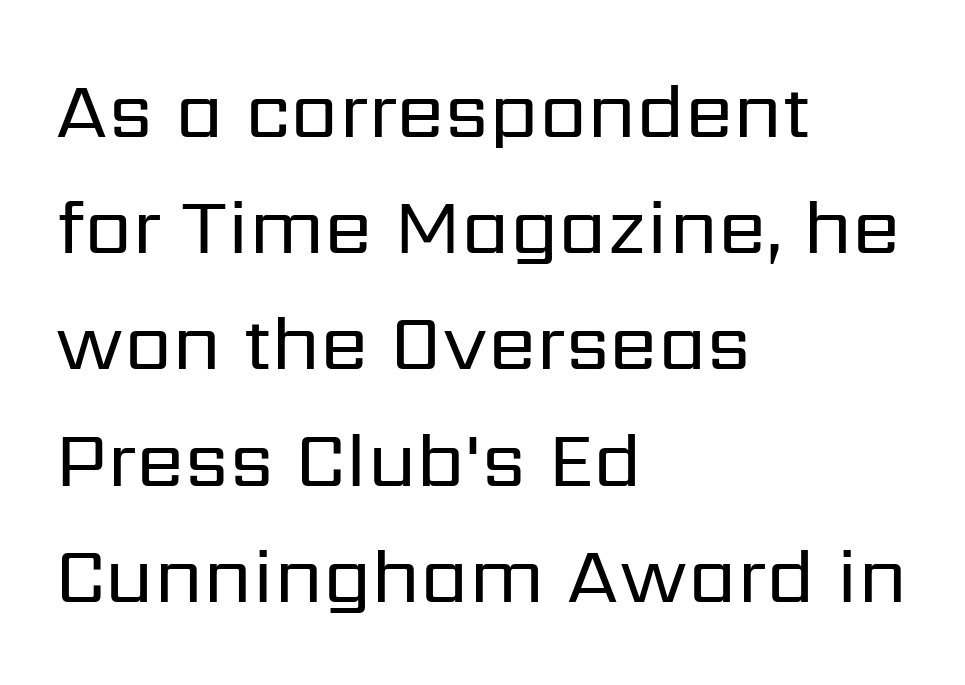
The typesetting does not lean heavy: it is not bold. The specimen reads as upright at a glance. The block of text has a typical density, with ordinary space between rows. Each row of text sits above clean, open space. Short note: letters normally spaced.
